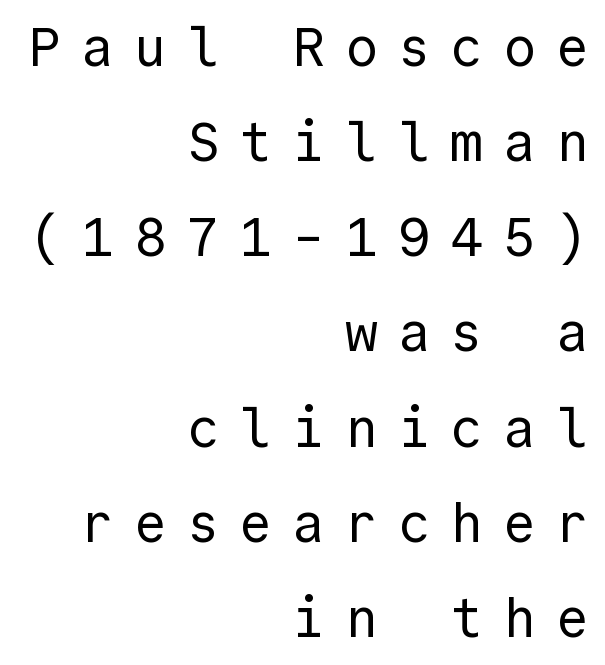
{"serif": "no", "italic": "no", "bold": "no", "weight": "regular", "width": "normal", "x_height": "medium", "monospaced": "yes", "underline": "no", "align": "right", "line_spacing_ratio": 1.73, "letter_spacing": "wide", "letter_spacing_em": 0.36, "glyph_px": 55}
